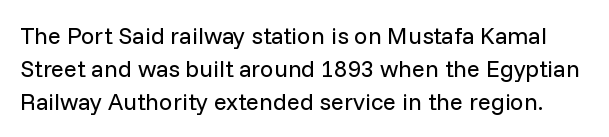
{"italic": "no", "bold": "no", "underline": "no", "line_spacing": "normal", "line_spacing_ratio": 1.38, "letter_spacing": "normal", "letter_spacing_em": 0.0, "glyph_px": 24}
